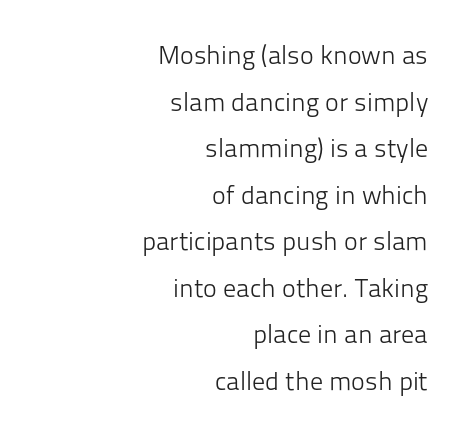
A clean baseline with only descenders dipping below it. The letters stand upright; this is a roman face. Notice how the passage keeps a crisp vertical edge on the right only. Standard letterfit; no display-style spreading of the glyphs.
